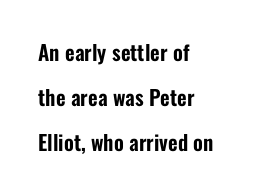
The image shows 21 px text type, upright; set left-aligned, loose line spacing (2.14x), normal letter spacing, not underlined.
